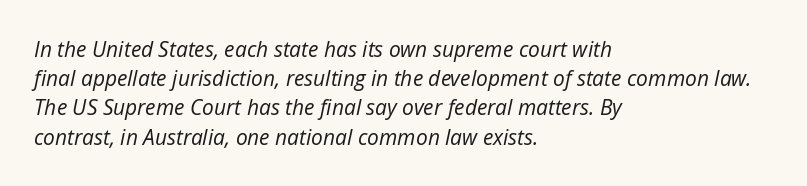
{"italic": "yes", "lean": "right", "slant_degrees": 12, "bold": "no", "underline": "no", "align": "left", "line_spacing": "normal", "line_spacing_ratio": 1.39, "letter_spacing": "normal", "letter_spacing_em": 0.0, "glyph_px": 21}
